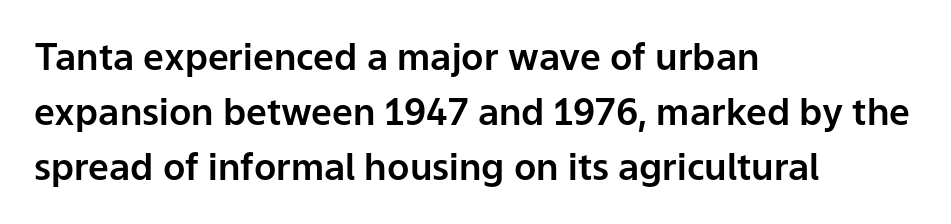
It's the straight-up-and-down kind of type. Interline gaps are of average width in this sample. Descenders hang freely into open space. In terms of letterform style, serifs are entirely absent.
